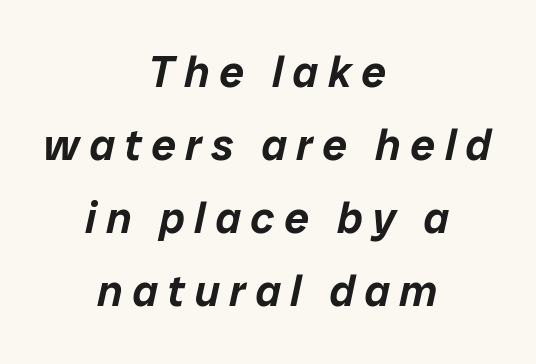
The image shows 44 px text type, italic (leaning right); set centered, normal line spacing (1.66x), unusually wide letter spacing (+0.22 em), not underlined; low stroke contrast and a medium x-height.
